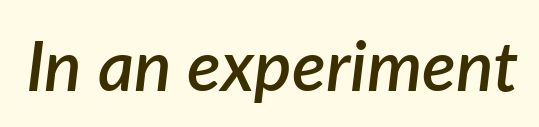
The strokes are fattened partway — semibold, not bold. The rendering applies a slant to the glyphs. Letter spacing: default. Honestly, there is no underline to notice here at all. The rendering uses natural spacing where letterforms have individual widths.
